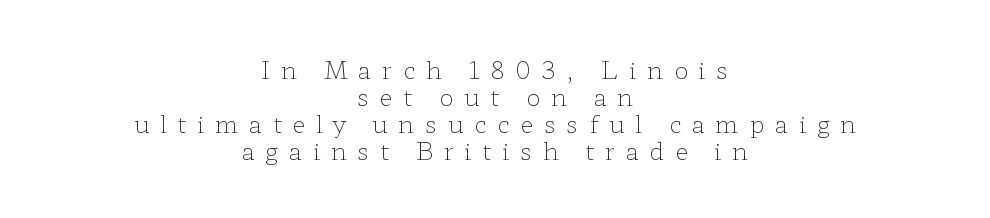
The axis of the letterforms is exactly vertical. Is the letter spacing exaggerated? Yes — the characters are pushed far apart. The strokes are not fattened; the text isn't bold. Neither beginnings nor endings align; midpoints do. Interline gaps are noticeably narrow in this sample.
